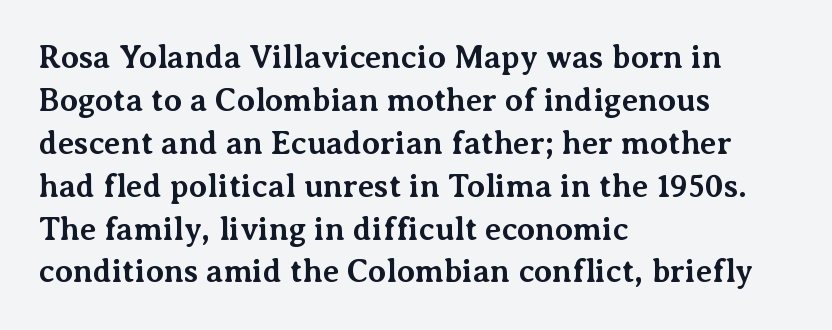
What weight is shown? A full bold with thick strokes. A typesetter would label this face a serif. A normal amount of white space separates one row of letters from the next. This sample uses an upright cut, with every glyph sitting square on the baseline.
